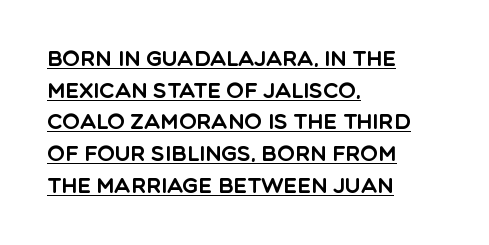
Interline gaps are of average width in this sample. Here the glyphs are tracked normally, forming tight word shapes. Caption: multi-line text, flush left, ragged right. A typographer would call this underscored text. In terms of posture, this sample is upright.
